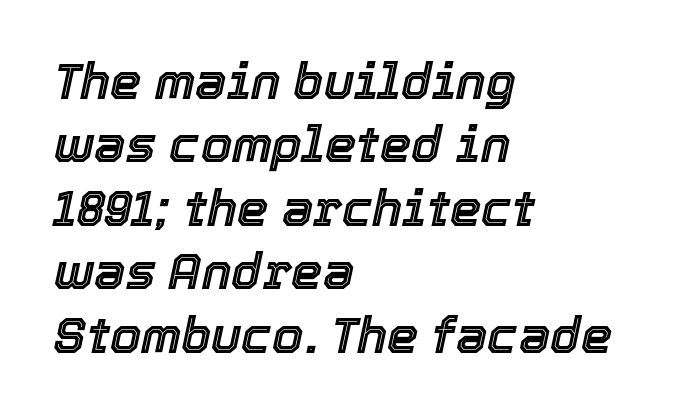
The image shows 50 px text type, italic (leaning right); set left-aligned, normal line spacing (1.27x), normal letter spacing, not underlined; a medium x-height.
